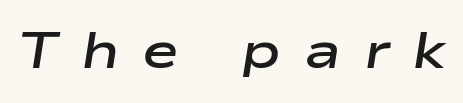
Q: Is the text bold? A: Semi-bold.
Q: Is the text italic (slanted)? A: Yes, it leans right by about 9 degrees.
Q: Is the text underlined? A: No.
Q: Is the spacing between letters normal or unusually wide? A: Unusually wide.
Q: Width (condensed, normal, or wide)? A: Wide.
Q: Stroke contrast? A: Low.
Q: x-height? A: Medium.
Q: Monospaced? A: No.
